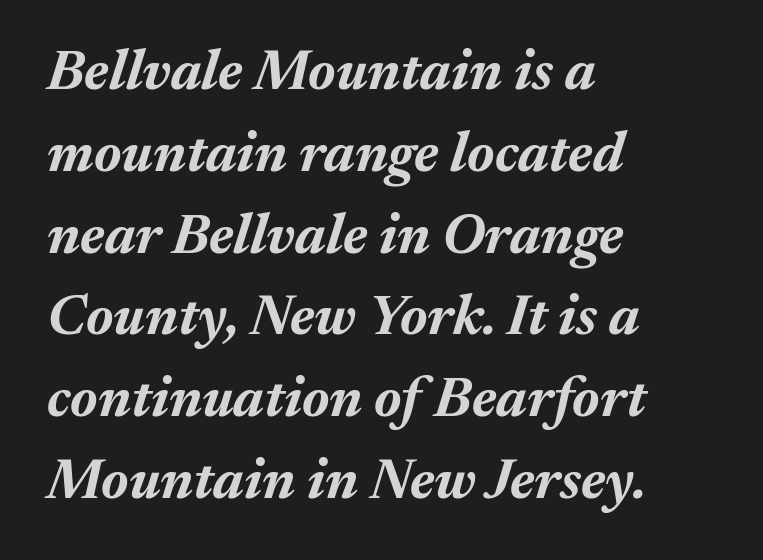
The image shows 56 px bold type, italic (leaning right); set left-aligned, normal line spacing (1.46x), normal letter spacing, not underlined; medium stroke contrast and a medium x-height.
